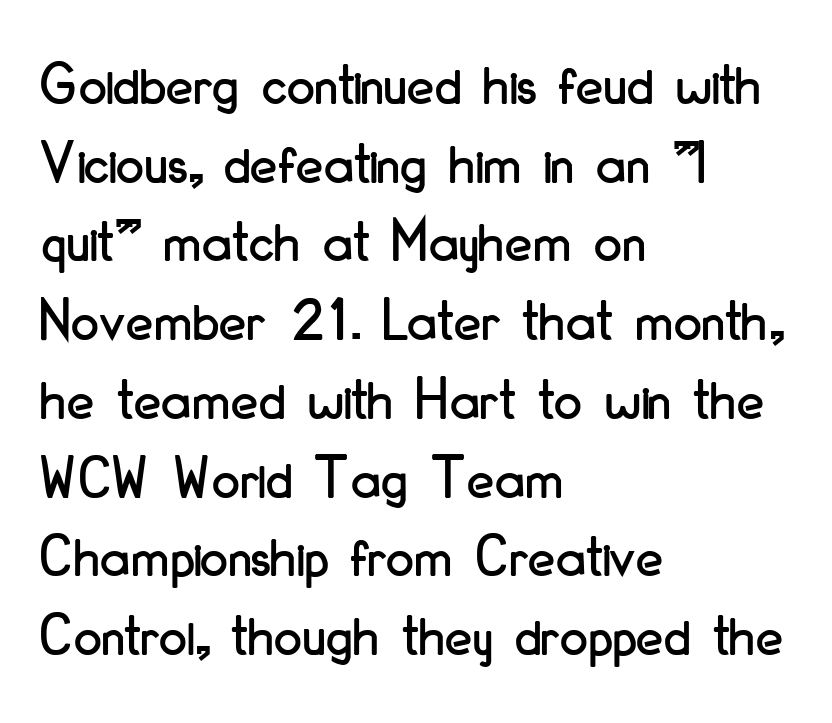
Every row of glyphs begins at an identical x-position on the left. Is this a fixed-width face? No — the glyphs have proportional, varying widths. Is the letter spacing exaggerated? No — it looks like the ordinary default. The passage shown is not underscored anywhere.
